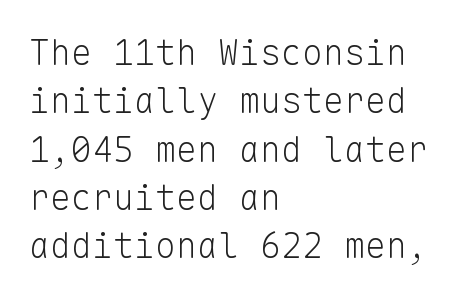
Descenders are the only things crossing below the line. This sample uses an upright cut, with every glyph sitting square on the baseline. Compared with a typical body face, this is equally light or lighter still. Baseline-to-baseline distance is the conventional proportion of letter height. A typesetter would label this face a sans. The line texture is even and compact thanks to regular tracking.
